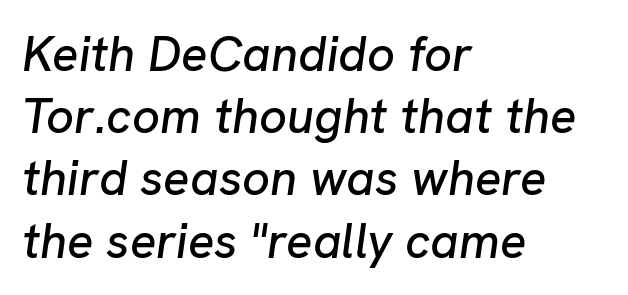
{"italic": "yes", "lean": "right", "slant_degrees": 8, "width": "normal", "stroke_contrast": "low", "x_height": "medium", "monospaced": "no", "underline": "no", "align": "left", "line_spacing": "normal", "line_spacing_ratio": 1.27, "letter_spacing": "normal", "letter_spacing_em": 0.0, "glyph_px": 49}
